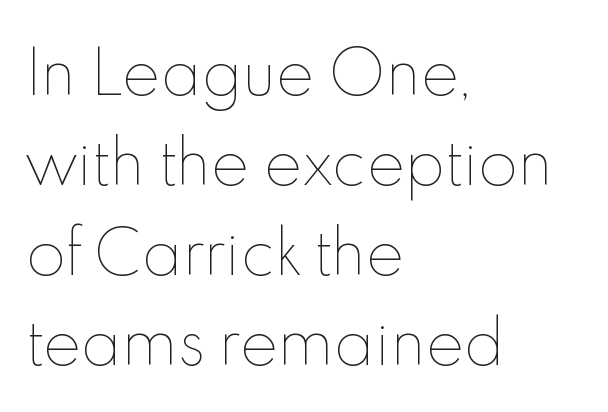
The image shows 58 px thin type, upright; set left-aligned, normal line spacing (1.55x), normal letter spacing, not underlined; a small x-height.
